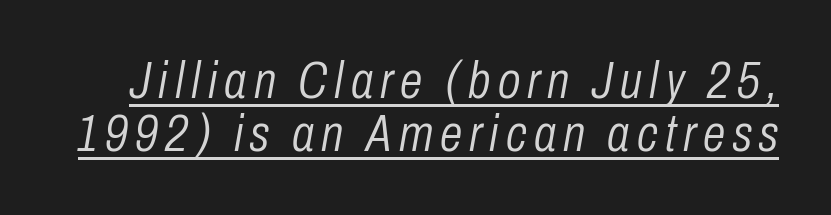
{"italic": "yes", "lean": "right", "slant_degrees": 10, "bold": "no", "weight": "light", "width": "condensed", "stroke_contrast": "low", "x_height": "medium", "monospaced": "no", "underline": "yes", "line_spacing": "tight", "line_spacing_ratio": 1.03, "glyph_px": 51}
